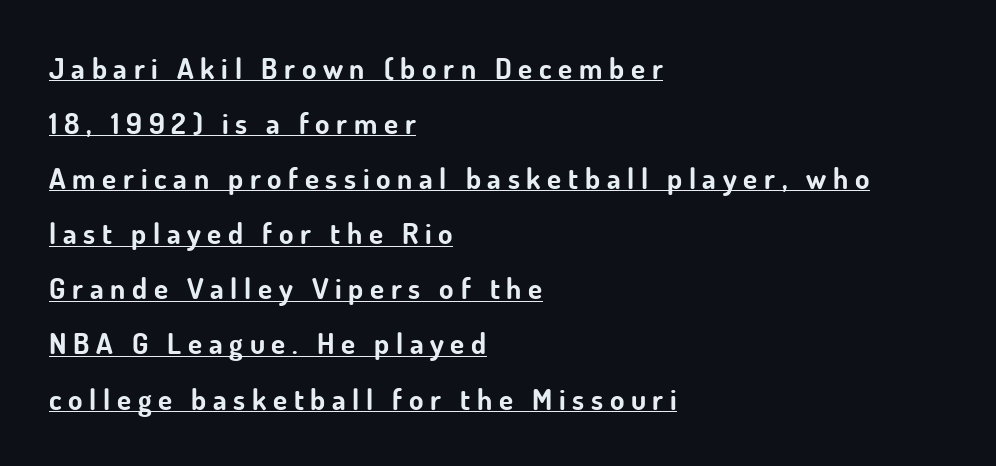
The image shows 29 px bold sans-serif type, upright; set left-aligned, loose line spacing (1.9x), unusually wide letter spacing (+0.23 em), underlined; low stroke contrast and a small x-height.
